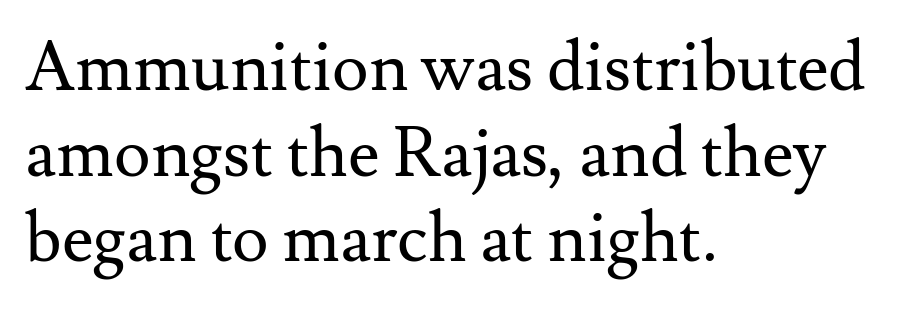
This sample is left-justified, so line endings fall wherever the words run out. Descenders are the only things crossing below the line. Classification — serif. When letters stand straight like this, we call the style roman or upright.
